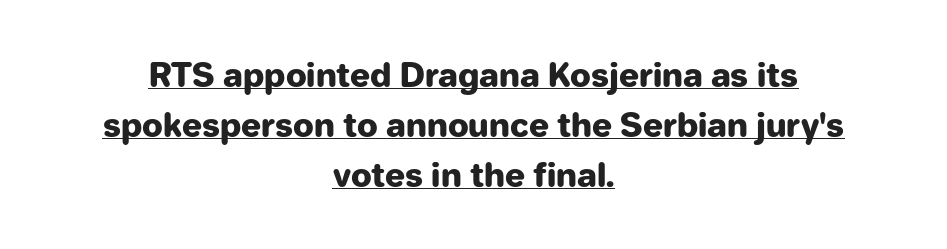
A sans-serif font was chosen for this passage. A baseline rule has been typeset under these characters. The strokes are fattened all the way to bold. Vertically, the passage feels balanced, rows spaced as you'd expect.
